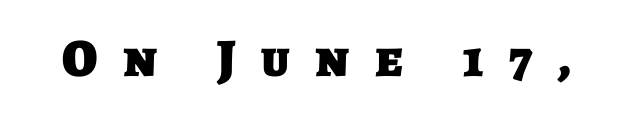
Q: Is the text bold? A: Yes.
Q: Is the typeface a serif or a sans-serif typeface? A: Sans-serif.
Q: Is the text underlined? A: No.
Q: Is the spacing between letters normal or unusually wide? A: Unusually wide.
Q: Width (condensed, normal, or wide)? A: Normal.
Q: Stroke contrast? A: Low.
Q: x-height? A: Large.
Q: Monospaced? A: No.
